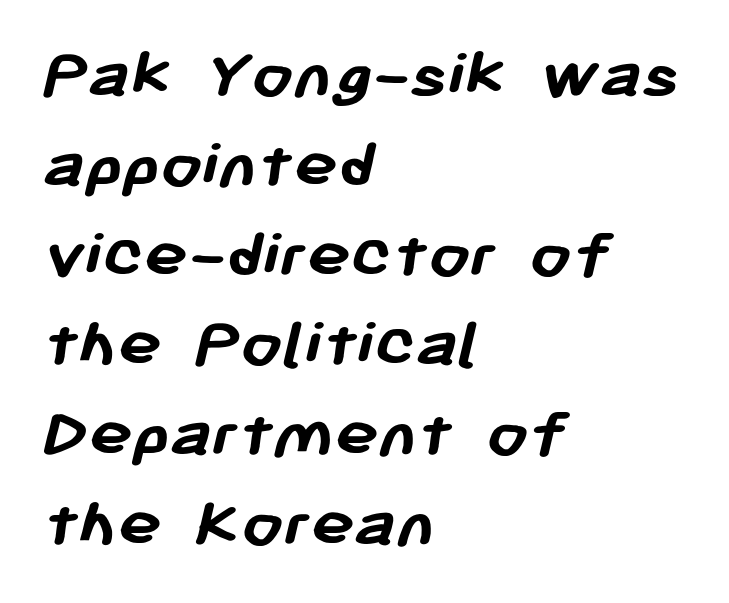
Unmarked baselines from the first word to the last. The lines are quadded left. Every letter is thick-stroked: bold, no question. Letter spacing: default. Do the characters align in a grid? No, the font is proportional. The typeface chosen for these lines omits serifs.
